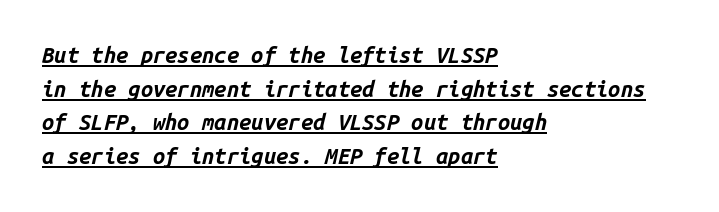
Somebody hit Ctrl+U on this one — the words are underlined. Is the type slanted? Yes — the strokes lean at a clear angle. This sample is left-justified, so line endings fall wherever the words run out. The passage shown has conventional tracking throughout. These lines sit exactly where default settings would place them. Notice how thick the strokes are: this is what a full bold looks like.
